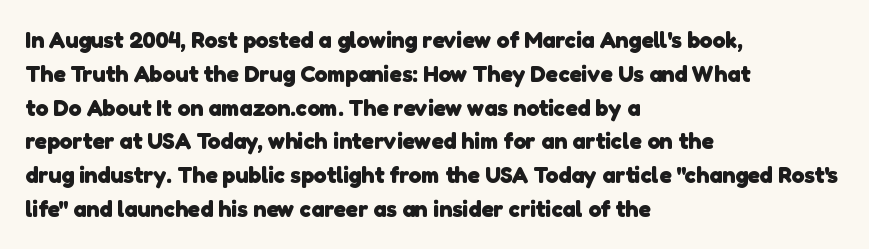
Q: Is the text bold? A: Yes.
Q: Is the text underlined? A: No.
Q: How is the paragraph aligned? A: Left-aligned.
Q: Is the spacing between letters normal or unusually wide? A: Normal.
Q: Is the spacing between lines tight, normal or loose? A: Normal.
